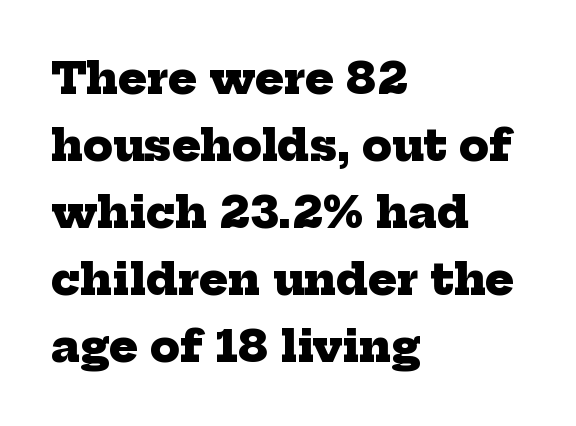
Check under the words: just untouched page. The passage shown is typeset with a serif family. Each word holds together tightly as a unit, with standard inter-letter gaps. Chunky letters — that's bold for sure. The compositor pushed each line to the left boundary. Each letter keeps its own natural width here, so spacing adapts to shape.
